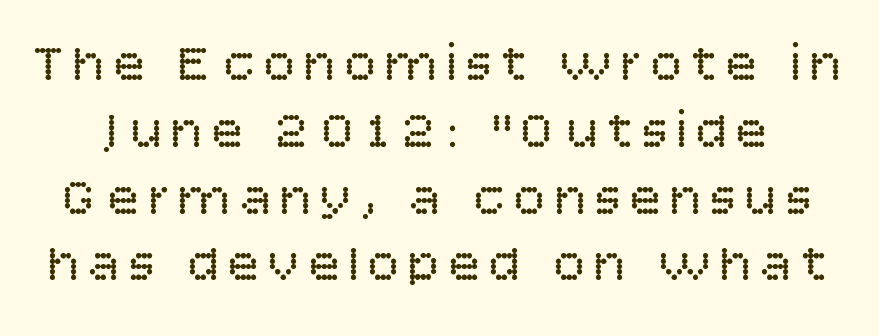
{"serif": "no", "italic": "no", "bold": "no", "weight": "regular", "width": "normal", "stroke_contrast": "low", "x_height": "large", "monospaced": "no", "underline": "no", "line_spacing": "normal", "line_spacing_ratio": 1.26, "glyph_px": 53}
